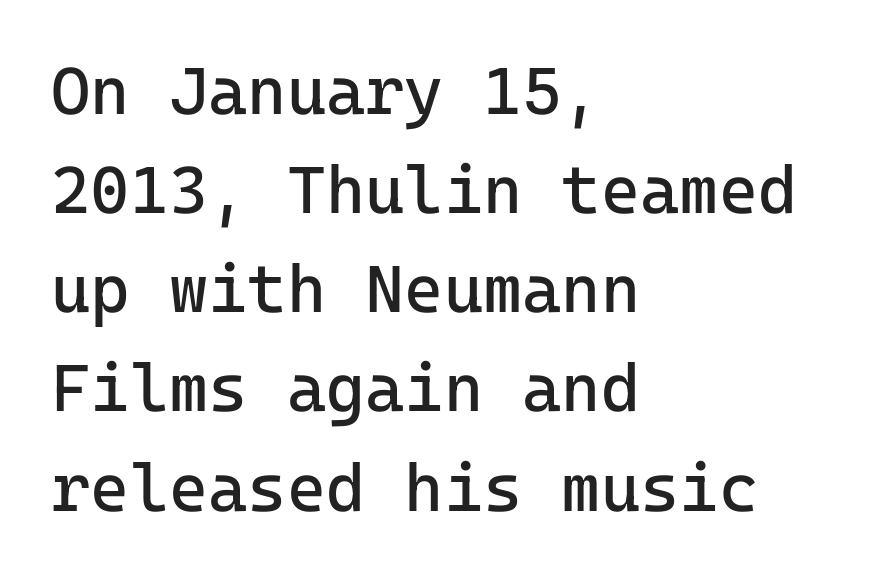
{"serif": "no", "italic": "no", "bold": "no", "weight": "regular", "width": "normal", "stroke_contrast": "low", "x_height": "medium", "monospaced": "yes", "underline": "no", "align": "left", "line_spacing": "normal", "line_spacing_ratio": 1.48, "letter_spacing": "normal", "letter_spacing_em": 0.0, "glyph_px": 67}
